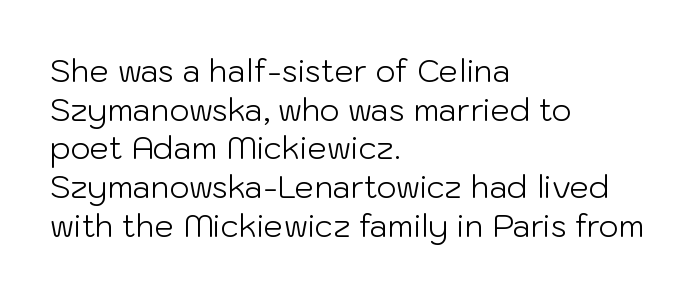
{"serif": "no", "italic": "no", "bold": "no", "weight": "light", "width": "normal", "stroke_contrast": "low", "x_height": "medium", "monospaced": "no", "underline": "no", "align": "left", "line_spacing": "normal", "line_spacing_ratio": 1.25, "letter_spacing": "normal", "letter_spacing_em": 0.0, "glyph_px": 31}
